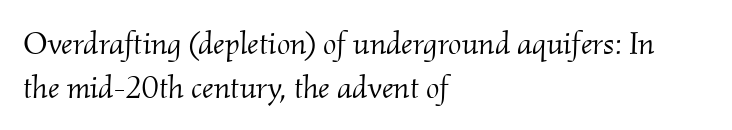
{"serif": "yes", "italic": "yes", "lean": "right", "slant_degrees": 2, "bold": "no", "weight": "light", "width": "normal", "stroke_contrast": "medium", "x_height": "small", "monospaced": "no", "underline": "no", "align": "left", "line_spacing": "normal", "line_spacing_ratio": 1.36, "letter_spacing": "normal", "letter_spacing_em": 0.0, "glyph_px": 32}
